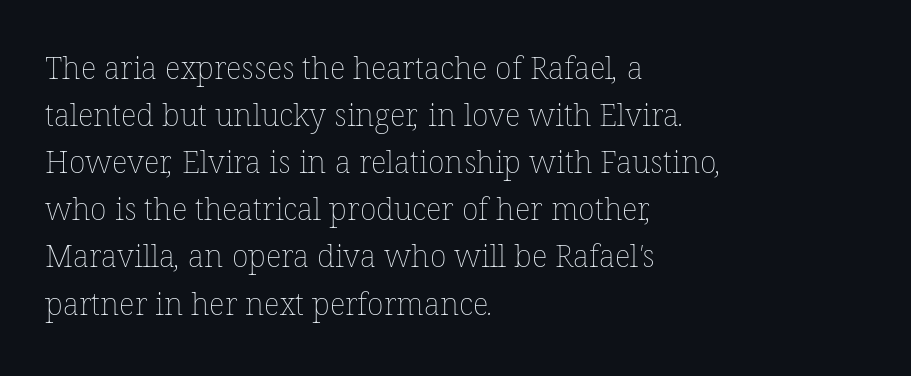
{"bold": "no", "weight": "thin", "width": "normal", "stroke_contrast": "low", "x_height": "medium", "monospaced": "no", "underline": "no", "align": "left", "line_spacing": "normal", "line_spacing_ratio": 1.52, "letter_spacing": "normal", "letter_spacing_em": 0.0, "glyph_px": 31}
